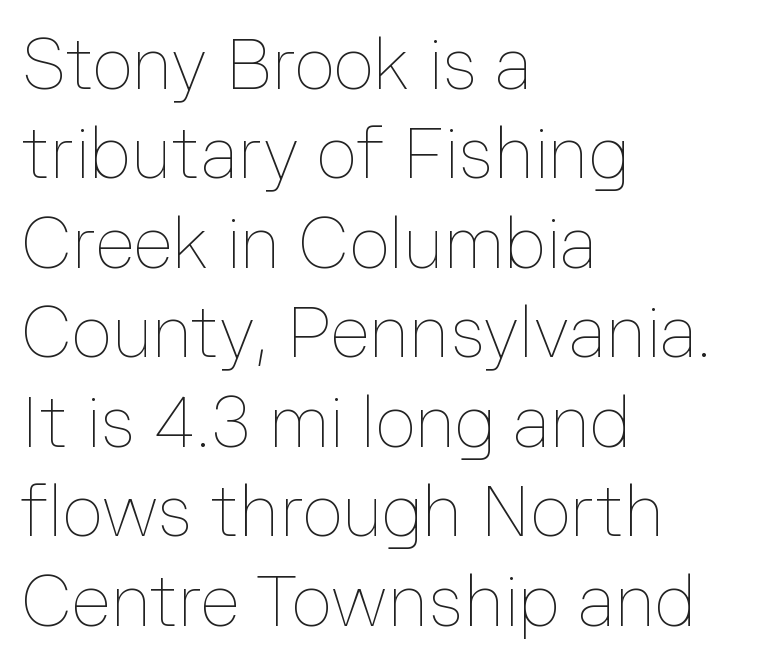
This rendering leaves character spacing at its baseline value. Quick note: underline off. The typeface has the unassuming heft of standard copy or less. Every character sits straight up, as roman type does.
